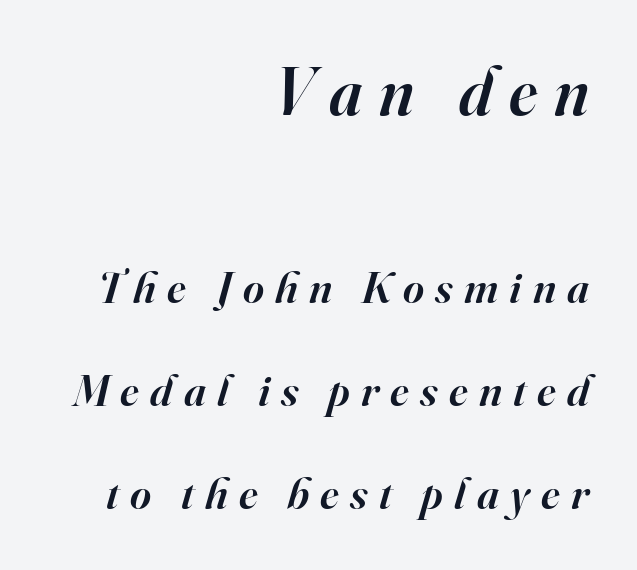
Clear beneath every line of the passage. Here the designer chose a conventional face with non-uniform glyph widths. The composition opens big and finishes small. The type is letterspaced generously, with wide tracking.
